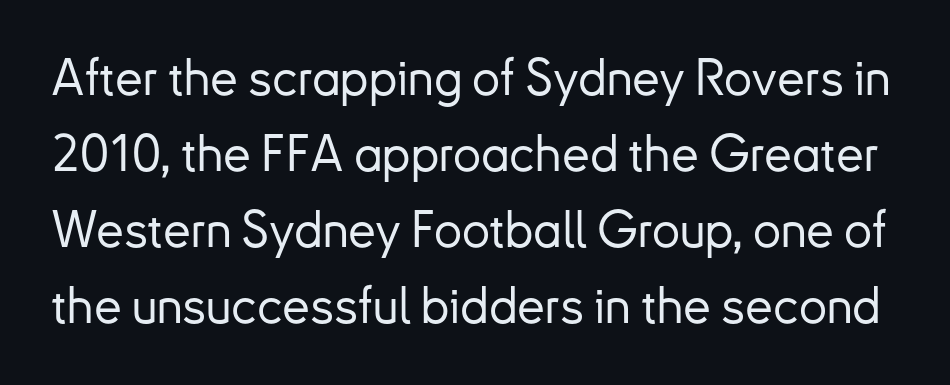
{"serif": "no", "italic": "no", "width": "normal", "stroke_contrast": "low", "x_height": "small", "monospaced": "no", "underline": "no", "line_spacing": "normal", "line_spacing_ratio": 1.52, "letter_spacing": "normal", "letter_spacing_em": 0.0, "glyph_px": 50}
